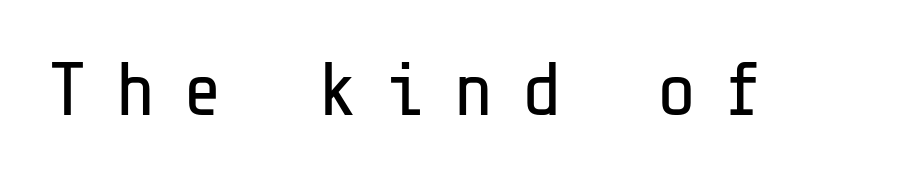
Q: Is the text bold? A: No.
Q: Is the text italic (slanted)? A: No, it is upright.
Q: Is the typeface a serif or a sans-serif typeface? A: Sans-serif.
Q: Is the text underlined? A: No.
Q: Is the spacing between letters normal or unusually wide? A: Unusually wide.
Q: Width (condensed, normal, or wide)? A: Normal.
Q: Stroke contrast? A: Low.
Q: x-height? A: Medium.
